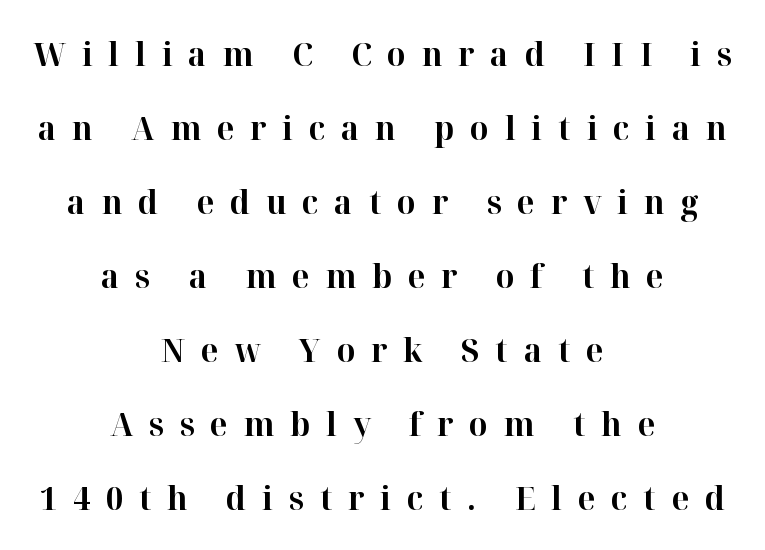
The image shows 33 px bold serif type, upright; set centered, loose line spacing (2.24x), unusually wide letter spacing (+0.48 em), not underlined; high stroke contrast and a medium x-height.
